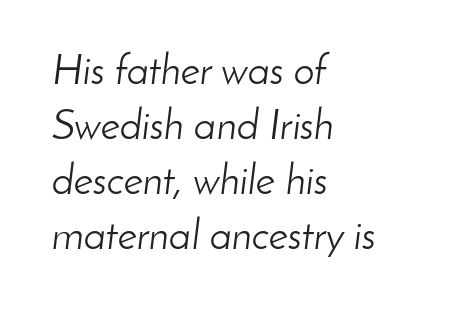
The image shows 42 px light type, italic (leaning right); set left-aligned, normal line spacing (1.31x), normal letter spacing, not underlined; low stroke contrast and a small x-height.
